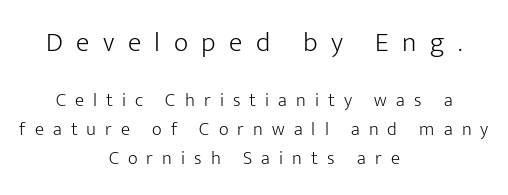
The image shows 28 px light sans-serif type, upright; set centered, normal line spacing (1.53x), unusually wide letter spacing (+0.48 em), not underlined; the first (top) block is 1.47x larger; low stroke contrast and a medium x-height.
